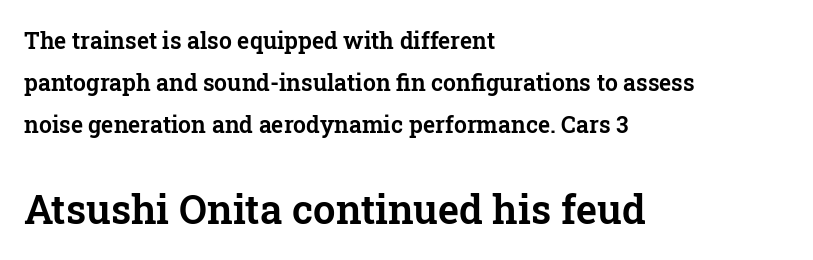
The image shows 40 px serif type, upright; set left-aligned, line spacing 1.83x, normal letter spacing, not underlined; the second (bottom) block is 1.74x larger; low stroke contrast and a medium x-height.
